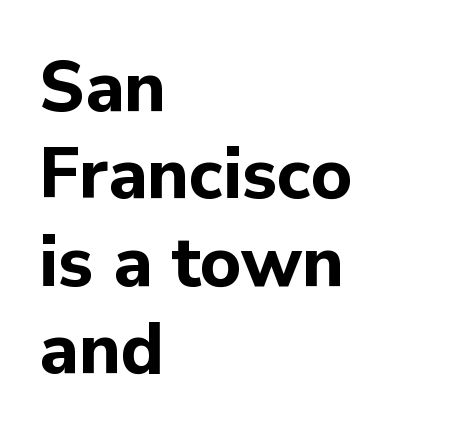
The characters look thick and weighty, a clear bold. The passage shown is typeset with a sans-serif family. A typesetter would mark this as roman, not italic. This rendering leaves character spacing at its baseline value. Glance below the letters and you will spot only blank space.
